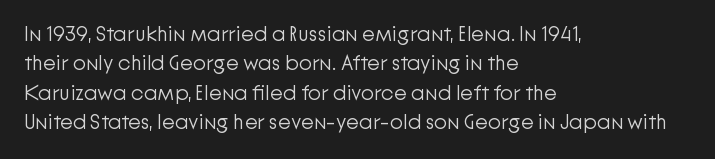
{"italic": "no", "bold": "no", "underline": "no", "align": "left", "line_spacing": "normal", "line_spacing_ratio": 1.4, "letter_spacing": "normal", "letter_spacing_em": 0.0, "glyph_px": 21}
